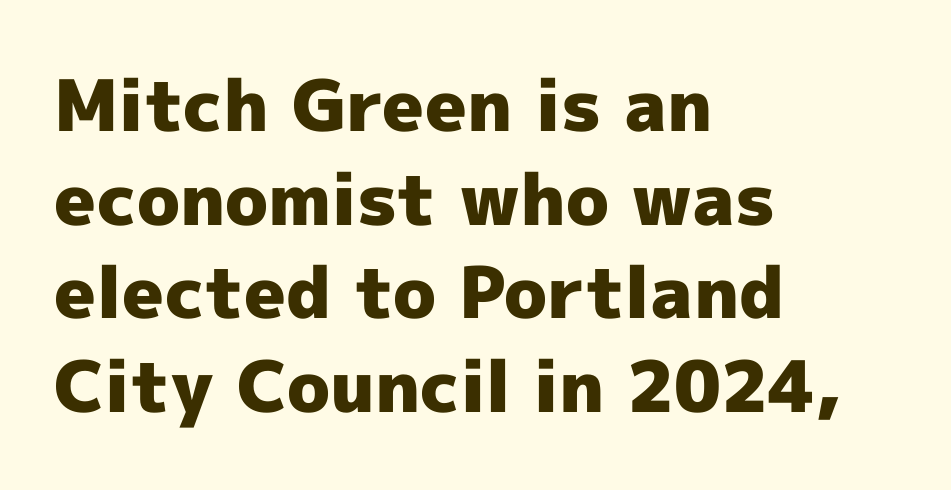
In terms of letterspacing, this is plain default setting. Decoration check: the copy has no underline. These lines are set flush left with a ragged right edge. Every stem runs plumb, perpendicular to the baseline.
